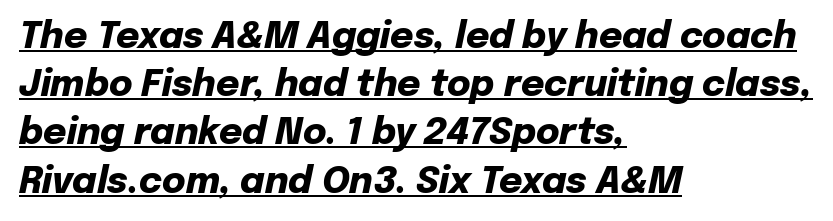
{"italic": "yes", "lean": "right", "slant_degrees": 12, "bold": "yes", "weight": "heavy", "width": "normal", "stroke_contrast": "low", "x_height": "medium", "monospaced": "no", "underline": "yes", "align": "left", "line_spacing": "normal", "line_spacing_ratio": 1.34, "letter_spacing": "normal", "letter_spacing_em": 0.0, "glyph_px": 36}
